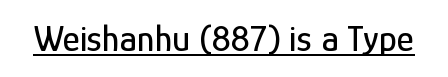
{"serif": "no", "italic": "no", "width": "condensed", "stroke_contrast": "low", "x_height": "medium", "monospaced": "no", "underline": "yes", "letter_spacing": "normal", "letter_spacing_em": 0.0, "glyph_px": 37}
